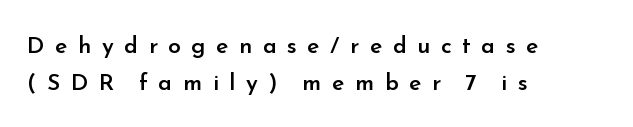
{"italic": "no", "bold": "semi", "underline": "no", "align": "left", "line_spacing": "normal", "line_spacing_ratio": 1.6, "letter_spacing": "wide", "letter_spacing_em": 0.46, "glyph_px": 23}
